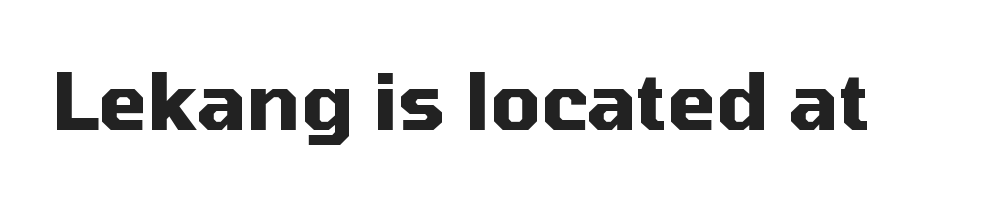
Students, this is bold: see how much ink each stroke carries. You can tell from the bare stems that sans-serif type was used. The face used here is proportionally spaced, like ordinary book or web type. Inter-character spacing is left at the font's built-in metrics. Tall strokes in this sample are plumb rather than angled. Decoration check: the copy has no underline.
